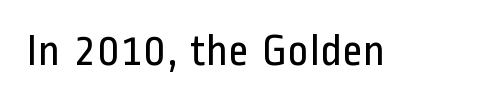
The image shows 45 px regular-weight, condensed sans-serif type, upright; set normal letter spacing, not underlined; low stroke contrast and a medium x-height.
